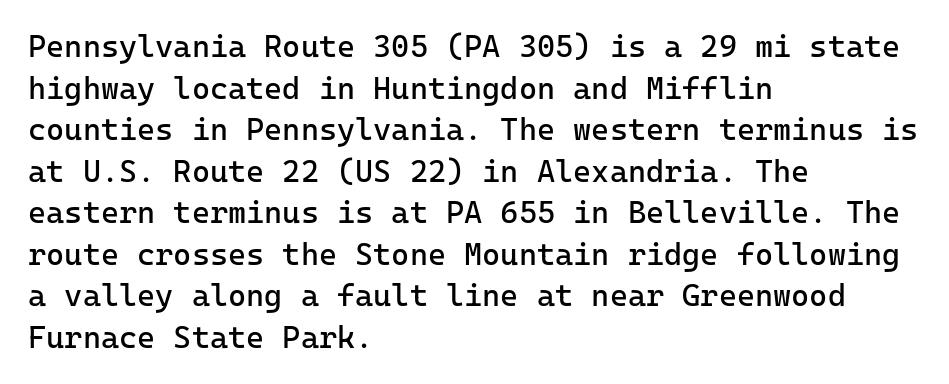
Q: Is the text bold? A: No.
Q: Is the text italic (slanted)? A: No, it is upright.
Q: Is the typeface a serif or a sans-serif typeface? A: Sans-serif.
Q: Is the text underlined? A: No.
Q: How is the paragraph aligned? A: Left-aligned.
Q: Is the spacing between letters normal or unusually wide? A: Normal.
Q: Is the spacing between lines tight, normal or loose? A: Normal.
Q: Width (condensed, normal, or wide)? A: Normal.
Q: Stroke contrast? A: Low.
Q: x-height? A: Medium.
